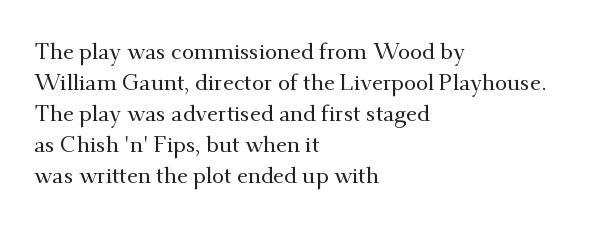
No italicization has been applied; the sample stays upright. The text block is weighted toward the left margin, trailing off unevenly rightward. Each row of text sits above clean, open space. Leading matches the norm, producing a regular column. Nobody touched the tracking dial on this one.
